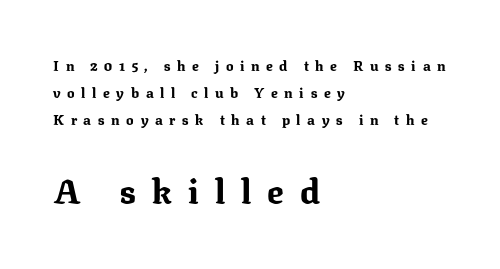
The image shows 34 px bold serif type, upright; set left-aligned, loose line spacing (1.93x), unusually wide letter spacing (+0.47 em), not underlined; the second (bottom) block is 2.43x larger; medium stroke contrast and a medium x-height.
